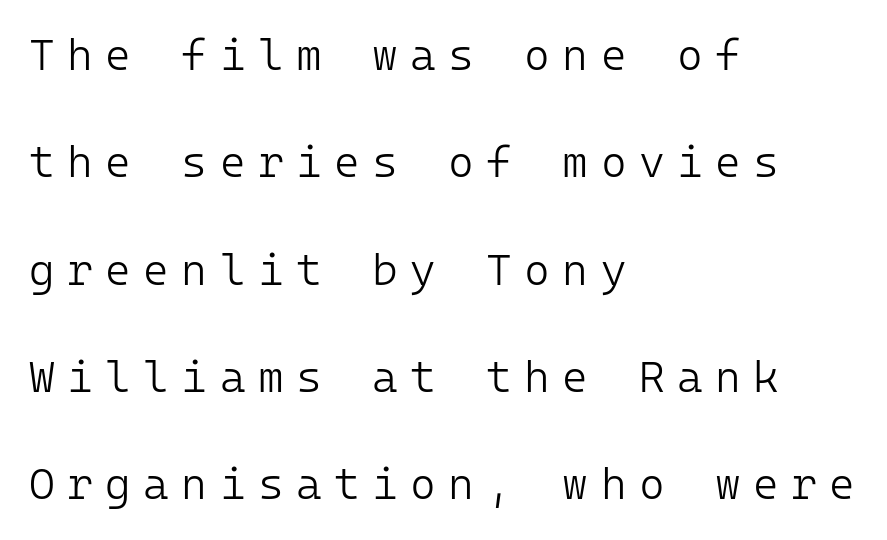
Q: Is the text bold? A: No.
Q: Is the text italic (slanted)? A: No, it is upright.
Q: Is the typeface a serif or a sans-serif typeface? A: Sans-serif.
Q: Is the text underlined? A: No.
Q: How is the paragraph aligned? A: Left-aligned.
Q: Is the spacing between letters normal or unusually wide? A: Unusually wide.
Q: Is the spacing between lines tight, normal or loose? A: Loose.
Q: Width (condensed, normal, or wide)? A: Normal.
Q: Stroke contrast? A: Low.
Q: x-height? A: Medium.
Q: Monospaced? A: Yes.
